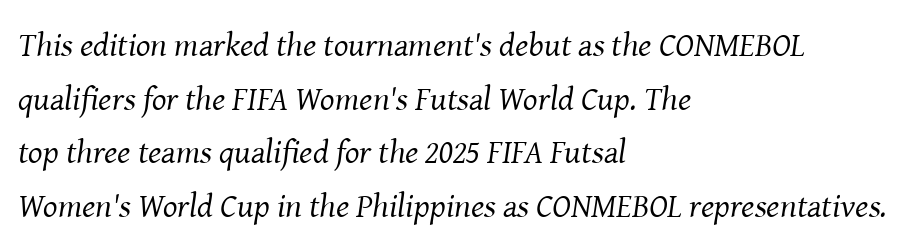
Emphasis-style slanted type is in use. What kind of face is this? One with serifs. The rendering uses natural spacing where letterforms have individual widths. A normal amount of white space separates one row of letters from the next. The passage shown is not underscored anywhere. Does extra space separate the letters? No, they use regular spacing.
